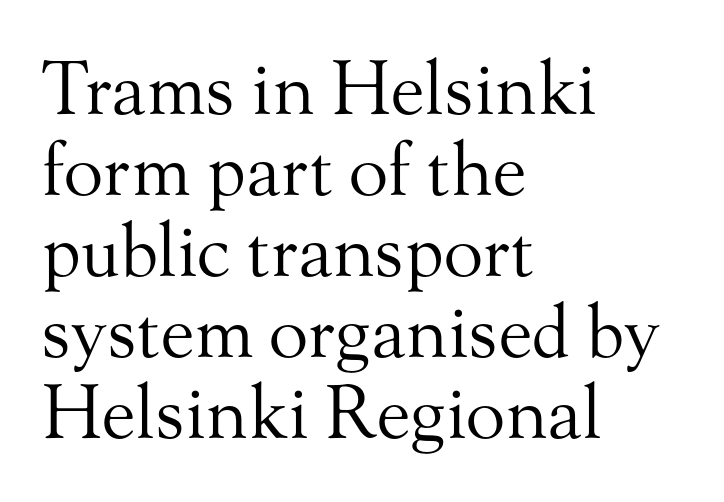
The image shows 73 px regular-weight serif type, upright; set left-aligned, tight line spacing (1.11x), normal letter spacing, not underlined; medium stroke contrast and a small x-height.
